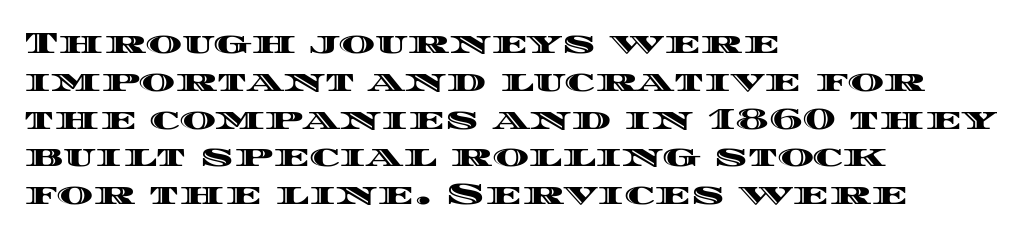
A typesetter would call this proportional, since set widths differ per character. Words appear dense and cohesive because spacing is normal. This sample uses an upright cut, with every glyph sitting square on the baseline. Check under the words: just untouched page.
